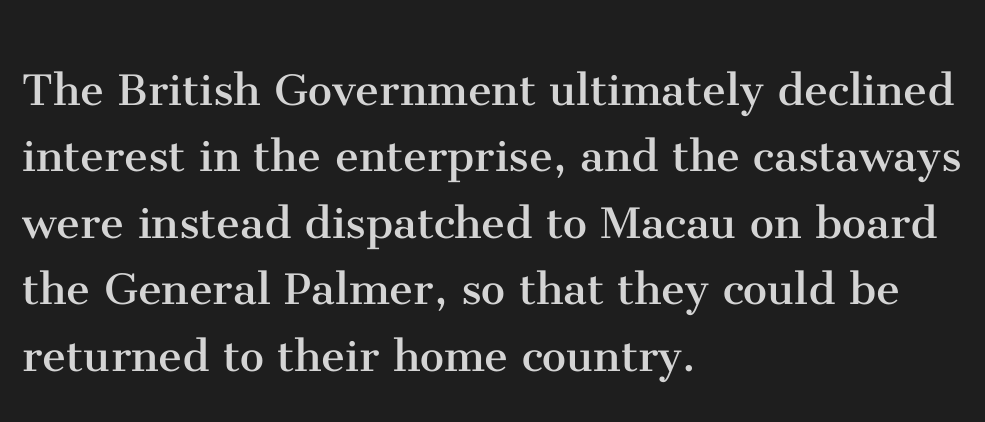
{"serif": "yes", "italic": "no", "bold": "no", "weight": "regular", "width": "normal", "stroke_contrast": "medium", "x_height": "medium", "monospaced": "no", "underline": "no", "align": "left", "line_spacing_ratio": 1.23, "letter_spacing": "normal", "letter_spacing_em": 0.0, "glyph_px": 54}
